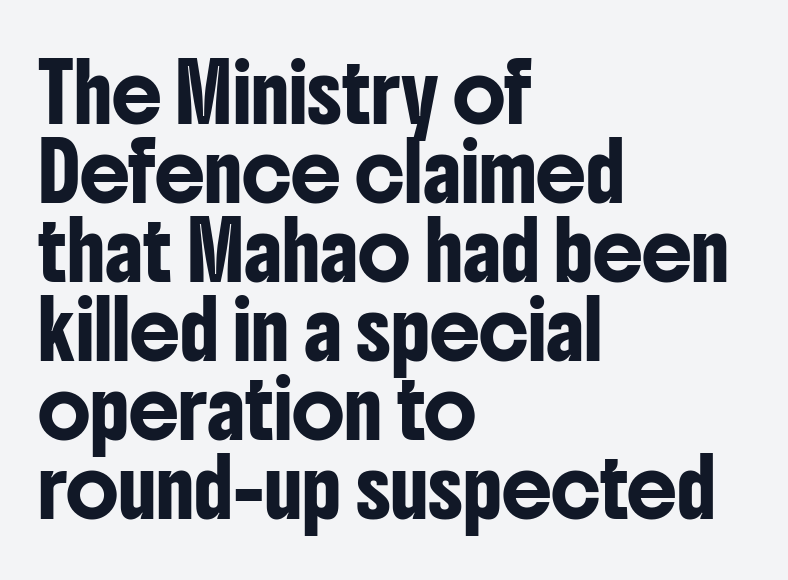
{"serif": "no", "italic": "no", "width": "condensed", "stroke_contrast": "low", "x_height": "medium", "monospaced": "no", "underline": "no", "align": "left", "line_spacing": "normal", "line_spacing_ratio": 1.41, "letter_spacing": "normal", "letter_spacing_em": 0.0, "glyph_px": 56}
